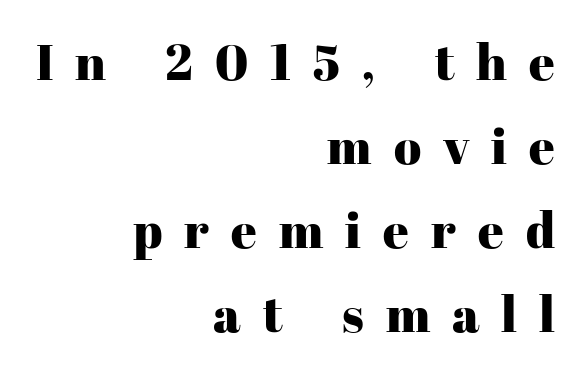
{"serif": "yes", "italic": "no", "width": "normal", "stroke_contrast": "high", "x_height": "medium", "monospaced": "no", "underline": "no", "align": "right", "line_spacing": "normal", "line_spacing_ratio": 1.68, "letter_spacing": "wide", "letter_spacing_em": 0.44, "glyph_px": 50}
